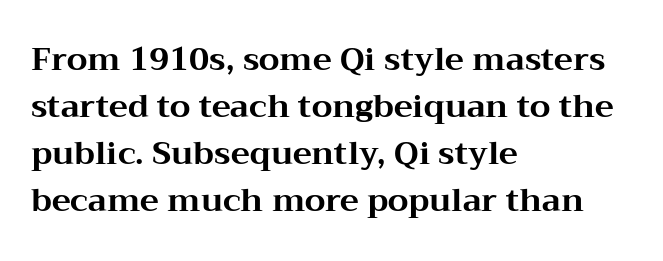
Q: Is the text bold? A: Yes.
Q: Is the text italic (slanted)? A: No, it is upright.
Q: Is the typeface a serif or a sans-serif typeface? A: Serif.
Q: Is the text underlined? A: No.
Q: How is the paragraph aligned? A: Left-aligned.
Q: Is the spacing between letters normal or unusually wide? A: Normal.
Q: Is the spacing between lines tight, normal or loose? A: Normal.
Q: Width (condensed, normal, or wide)? A: Wide.
Q: Stroke contrast? A: Medium.
Q: x-height? A: Medium.
Q: Monospaced? A: No.
